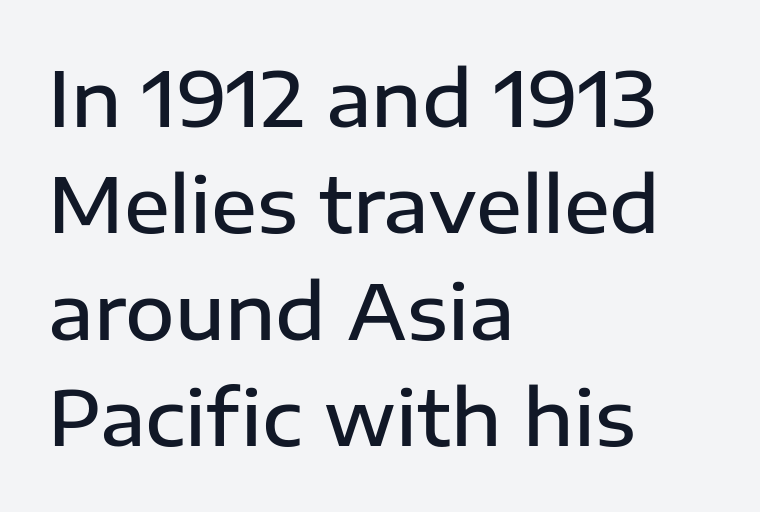
Q: Is the text bold? A: Semi-bold.
Q: Is the text italic (slanted)? A: No, it is upright.
Q: Is the typeface a serif or a sans-serif typeface? A: Sans-serif.
Q: Is the text underlined? A: No.
Q: How is the paragraph aligned? A: Left-aligned.
Q: Is the spacing between letters normal or unusually wide? A: Normal.
Q: Is the spacing between lines tight, normal or loose? A: Normal.
Q: Width (condensed, normal, or wide)? A: Normal.
Q: Stroke contrast? A: Low.
Q: x-height? A: Medium.
Q: Monospaced? A: No.
